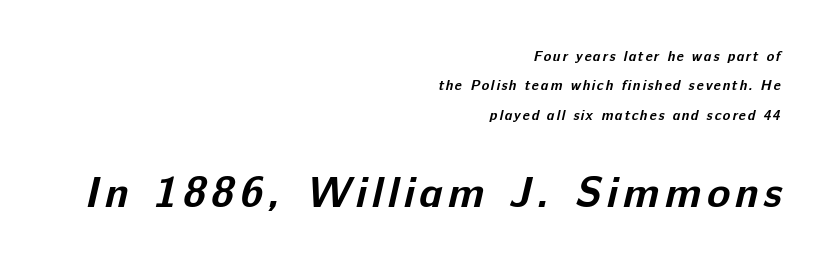
The type family on display is of the sans-serif kind. The rag falls on the left side of this text block. Type without underlining. Do the characters align in a grid? No, the font is proportional. Does the leading feel generous? Absolutely, it's lavish. Top chunk: small. Bottom chunk: large.
